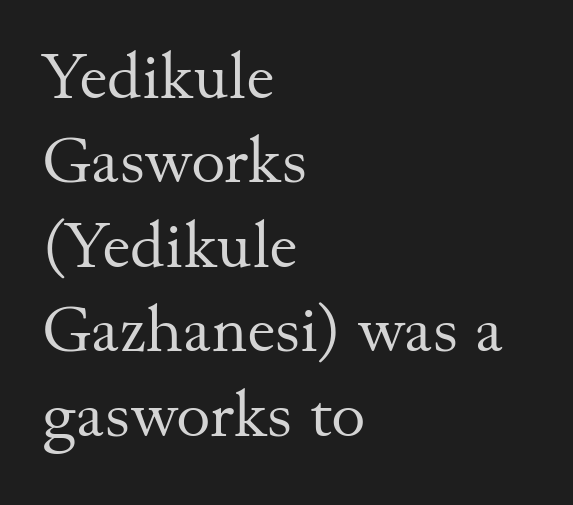
{"serif": "yes", "italic": "no", "bold": "no", "weight": "regular", "width": "normal", "stroke_contrast": "medium", "x_height": "small", "monospaced": "no", "underline": "no", "align": "left", "line_spacing": "normal", "line_spacing_ratio": 1.3, "letter_spacing": "normal", "letter_spacing_em": 0.0, "glyph_px": 65}
